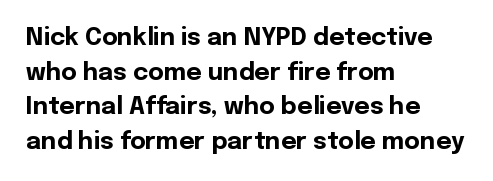
{"italic": "no", "bold": "yes", "underline": "no", "align": "left", "line_spacing": "normal", "line_spacing_ratio": 1.44, "letter_spacing": "normal", "letter_spacing_em": 0.0, "glyph_px": 24}
